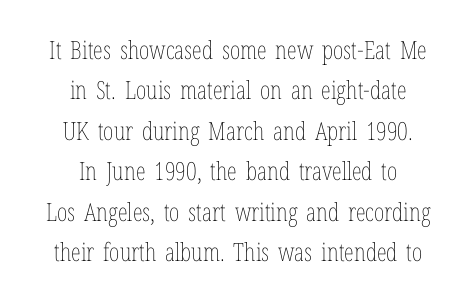
{"italic": "no", "bold": "no", "underline": "no", "align": "center", "line_spacing": "normal", "line_spacing_ratio": 1.62, "letter_spacing": "normal", "letter_spacing_em": 0.0, "glyph_px": 25}
